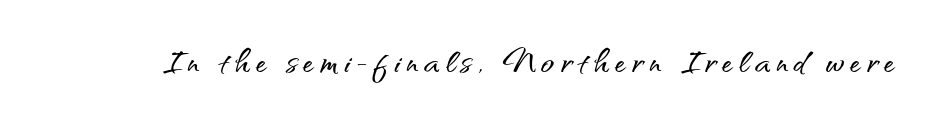
{"serif": "no", "width": "normal", "stroke_contrast": "medium", "x_height": "small", "monospaced": "no", "underline": "no", "glyph_px": 44}
